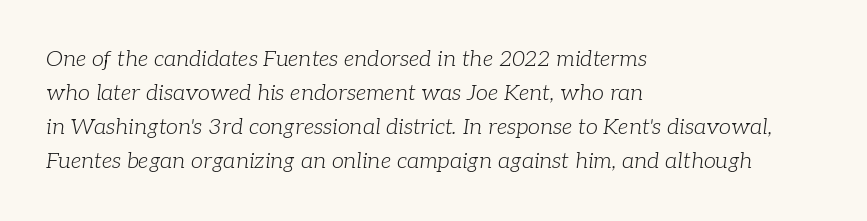
Italic? Definitely — the glyphs are oblique. Weight: in the light-to-regular range. The strip under each line holds only bare page. Horizontally, the lines are justified to the leading edge only. Baseline-to-baseline distance is the conventional proportion of letter height. Is the letter spacing exaggerated? No — it looks like the ordinary default.
